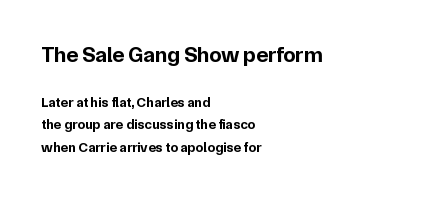
{"italic": "no", "bold": "yes", "underline": "no", "align": "left", "line_spacing": "normal", "line_spacing_ratio": 1.6, "letter_spacing": "normal", "letter_spacing_em": 0.0, "larger_block": "first", "size_ratio": 1.57, "glyph_px": 22}
